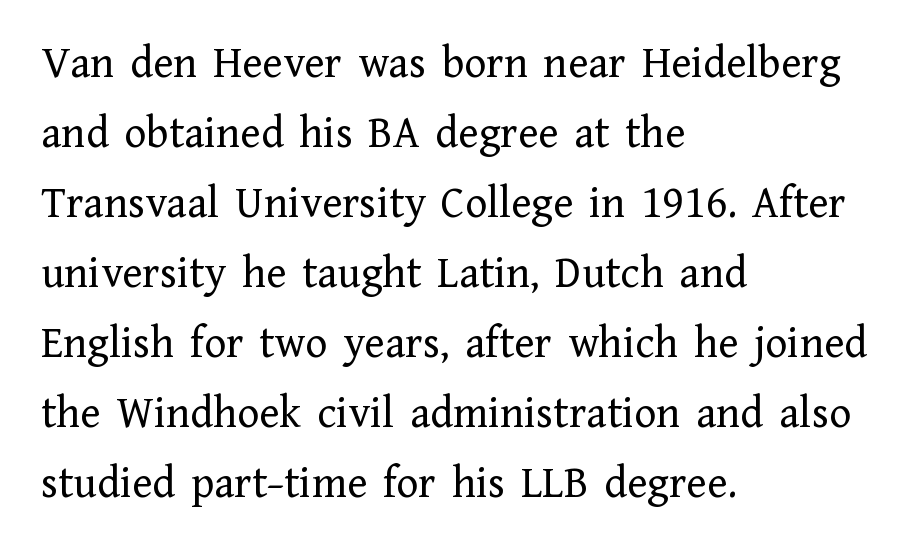
The image shows 46 px regular-weight serif type, upright; set left-aligned, normal line spacing (1.52x), normal letter spacing, not underlined; low stroke contrast and a medium x-height.
